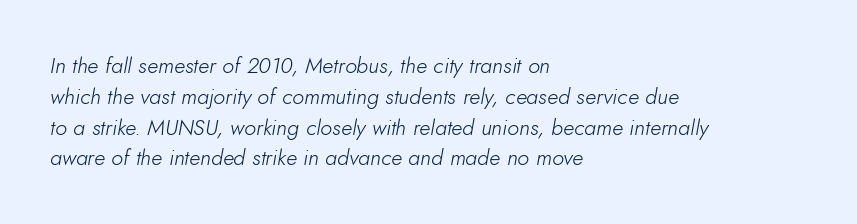
The image shows 22 px text type, italic (leaning right); set left-aligned, normal line spacing (1.4x), normal letter spacing, not underlined.
